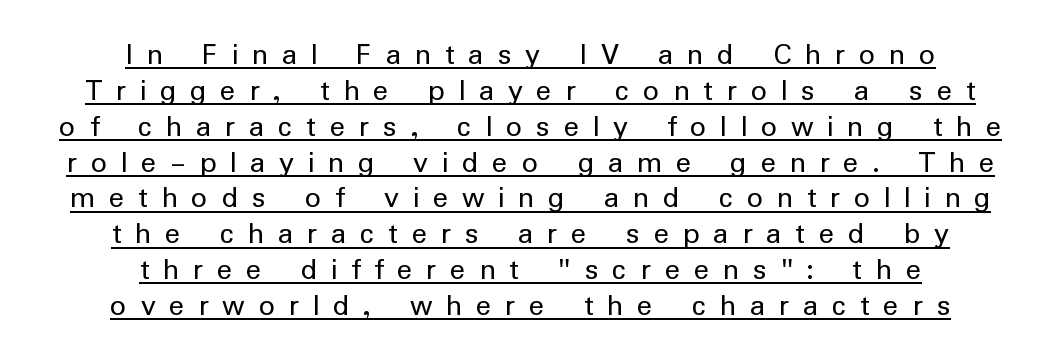
Glance below the letters and you will spot a drawn line. Every character sits straight up, as roman type does. Display-style spreading of the glyphs; the letterfit is very open. Serifs: no, the terminals of the letterforms are clean. The weight tops out at a normal text grade. Regarding leading, the lines here are crowded together.
